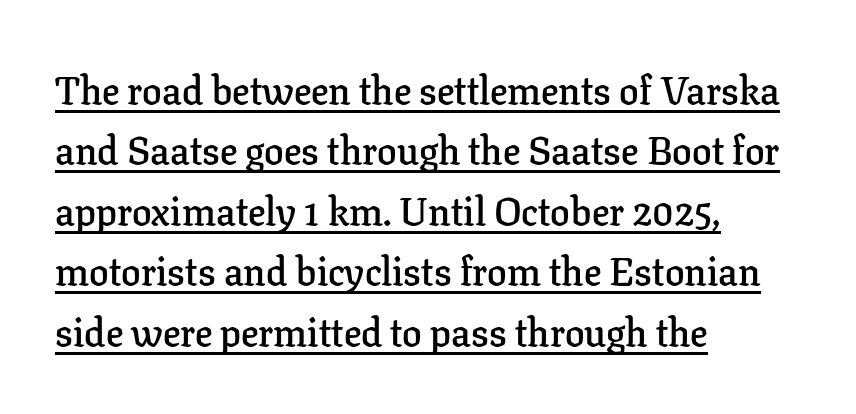
Q: Is the text bold? A: Semi-bold.
Q: Is the text italic (slanted)? A: No, it is upright.
Q: Is the typeface a serif or a sans-serif typeface? A: Serif.
Q: Is the text underlined? A: Yes.
Q: How is the paragraph aligned? A: Left-aligned.
Q: Is the spacing between letters normal or unusually wide? A: Normal.
Q: Is the spacing between lines tight, normal or loose? A: Normal.
Q: Width (condensed, normal, or wide)? A: Normal.
Q: Stroke contrast? A: Low.
Q: x-height? A: Medium.
Q: Monospaced? A: No.
